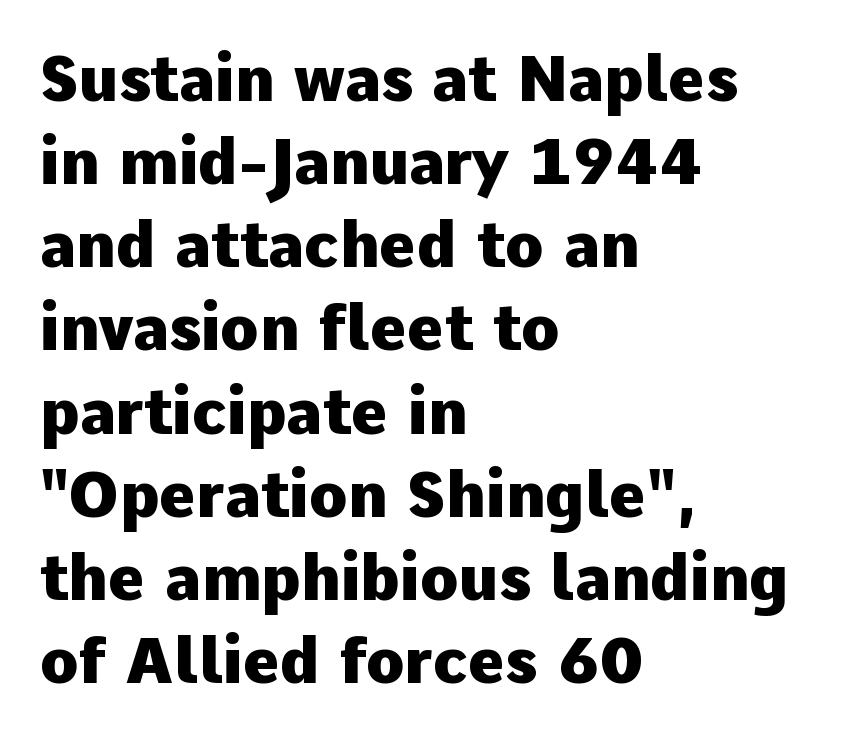
Do the characters align in a grid? No, the font is proportional. Serif or sans? Sans — the stroke terminals are bare. The letters stand straight up with perfectly vertical stems. Thick stems and heavy bowls — unmistakably bold. Short note: letters normally spaced. Vertically, the passage feels balanced, rows spaced as you'd expect.
